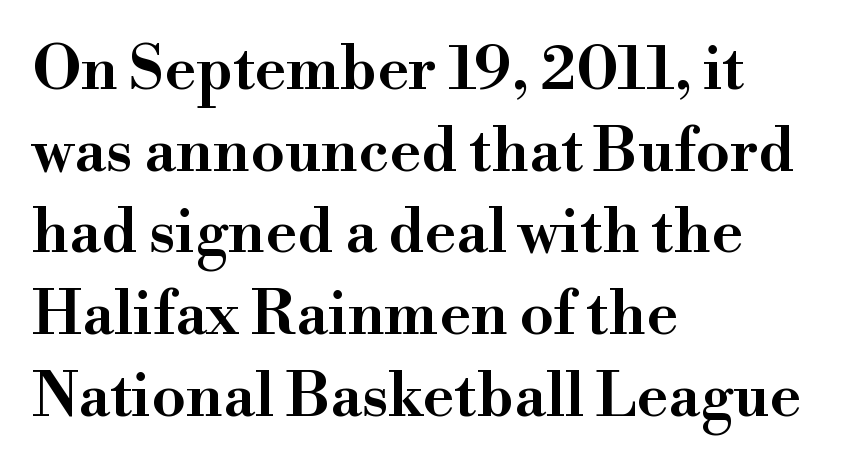
The image shows 61 px semibold serif type, upright; set left-aligned, normal line spacing (1.34x), normal letter spacing, not underlined; high stroke contrast and a small x-height.
